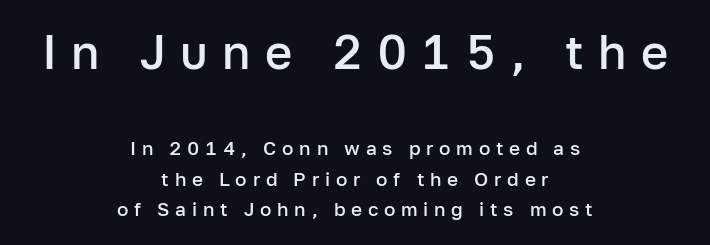
{"serif": "no", "italic": "no", "bold": "semi", "weight": "semibold", "width": "normal", "stroke_contrast": "low", "x_height": "medium", "monospaced": "no", "underline": "no", "align": "center", "line_spacing": "normal", "line_spacing_ratio": 1.59, "letter_spacing": "wide", "letter_spacing_em": 0.3, "larger_block": "first", "size_ratio": 2.47, "glyph_px": 47}
